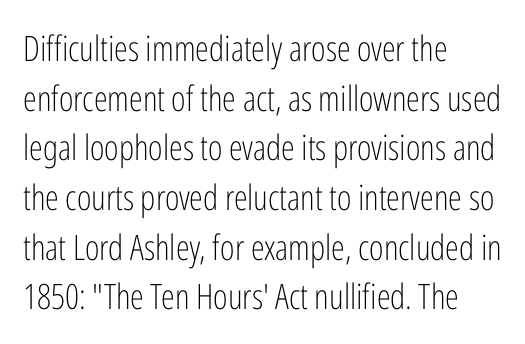
Q: Is the text bold? A: No.
Q: Is the text italic (slanted)? A: No, it is upright.
Q: Is the typeface a serif or a sans-serif typeface? A: Sans-serif.
Q: Is the text underlined? A: No.
Q: How is the paragraph aligned? A: Left-aligned.
Q: Is the spacing between letters normal or unusually wide? A: Normal.
Q: Is the spacing between lines tight, normal or loose? A: Normal.
Q: Width (condensed, normal, or wide)? A: Condensed.
Q: Stroke contrast? A: Low.
Q: x-height? A: Medium.
Q: Monospaced? A: No.
